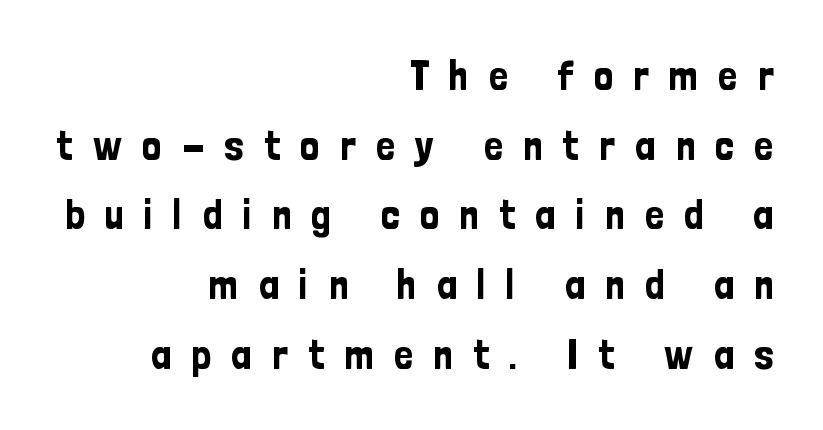
These lines are rendered in a variable-pitch font. Ascenders rise straight up at ninety degrees. Observe the wide spacing: letters keep a clear distance from each other. Nobody drew a line under any word here. The face used here is a sans, in the tradition of grotesques and geometrics.
